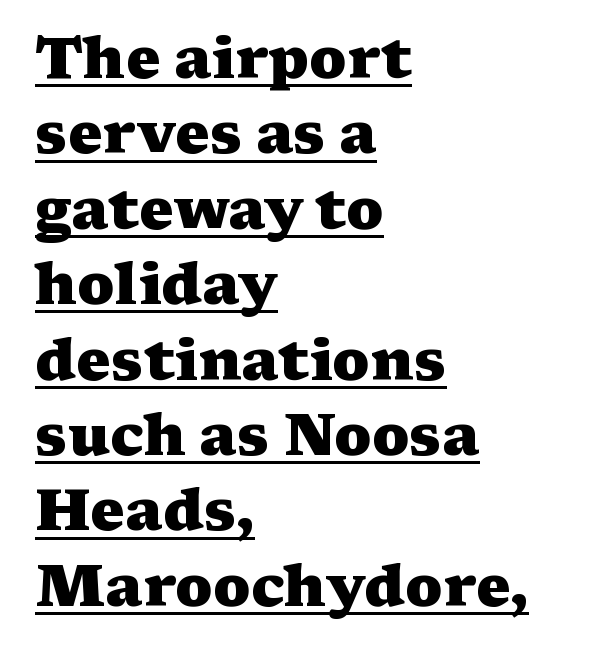
The image shows 58 px heavy, wide serif type, upright; set left-aligned, normal line spacing (1.3x), normal letter spacing, underlined; medium stroke contrast and a medium x-height.
